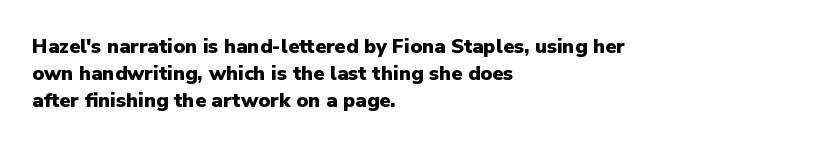
Q: Is the text bold? A: Yes.
Q: Is the text italic (slanted)? A: No, it is upright.
Q: Is the text underlined? A: No.
Q: How is the paragraph aligned? A: Left-aligned.
Q: Is the spacing between letters normal or unusually wide? A: Normal.
Q: Is the spacing between lines tight, normal or loose? A: Normal.
